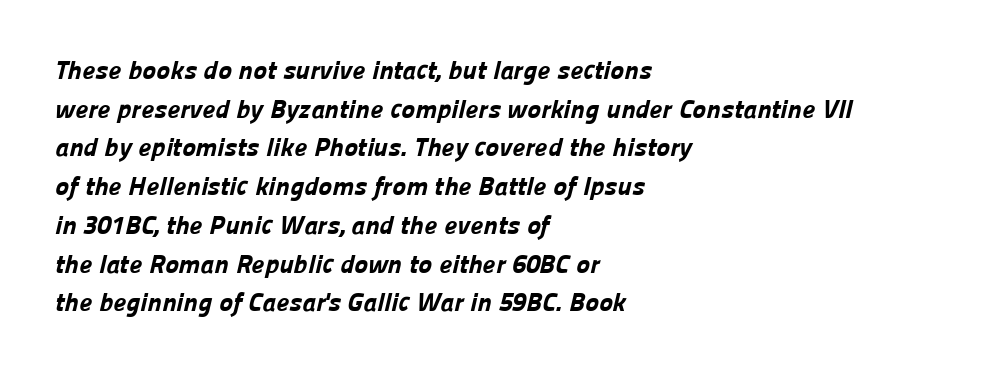
The string is rendered with underlining switched off. Caption: bold face, heavy strokes. The rendering uses a moderate line-height, typical for paragraphs. The gaps between neighbouring characters are ordinary and unremarkable. Every row of glyphs begins at an identical x-position on the left.
